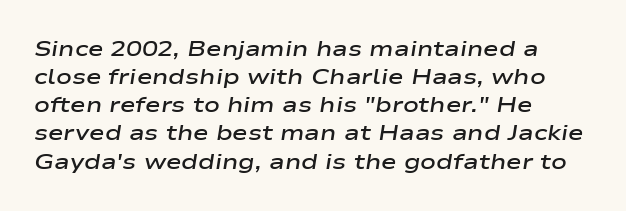
Q: Is the text bold? A: Semi-bold.
Q: Is the text italic (slanted)? A: Yes, it leans right by about 9 degrees.
Q: Is the text underlined? A: No.
Q: How is the paragraph aligned? A: Left-aligned.
Q: Is the spacing between letters normal or unusually wide? A: Normal.
Q: Is the spacing between lines tight, normal or loose? A: Normal.
